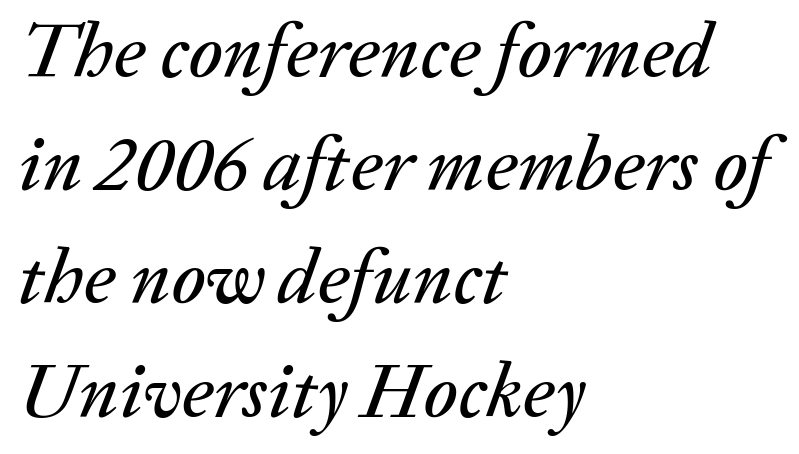
The image shows 77 px text type, italic (leaning right); set left-aligned, normal line spacing (1.47x), normal letter spacing, not underlined; low stroke contrast and a medium x-height.
